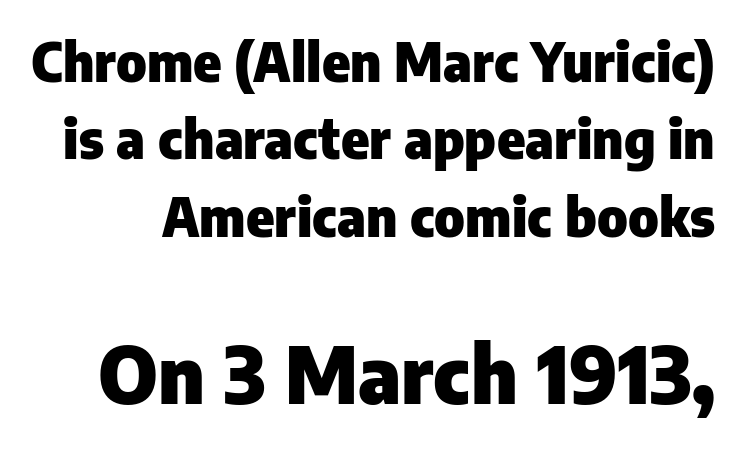
Q: Is the text bold? A: Yes.
Q: Is the text italic (slanted)? A: No, it is upright.
Q: Is the typeface a serif or a sans-serif typeface? A: Sans-serif.
Q: Is the text underlined? A: No.
Q: Is the spacing between letters normal or unusually wide? A: Normal.
Q: Is the spacing between lines tight, normal or loose? A: Normal.
Q: Which block of text is set in a larger size, the first (top) or the second (bottom)? A: The second (bottom) one.
Q: Width (condensed, normal, or wide)? A: Normal.
Q: Stroke contrast? A: Low.
Q: x-height? A: Medium.
Q: Monospaced? A: No.
